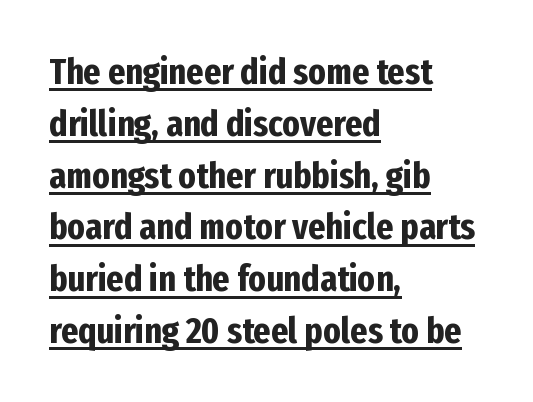
Q: Is the text bold? A: Yes.
Q: Is the text italic (slanted)? A: No, it is upright.
Q: Is the typeface a serif or a sans-serif typeface? A: Sans-serif.
Q: Is the text underlined? A: Yes.
Q: How is the paragraph aligned? A: Left-aligned.
Q: Is the spacing between letters normal or unusually wide? A: Normal.
Q: Is the spacing between lines tight, normal or loose? A: Normal.
Q: Width (condensed, normal, or wide)? A: Condensed.
Q: Stroke contrast? A: Low.
Q: x-height? A: Medium.
Q: Monospaced? A: No.
